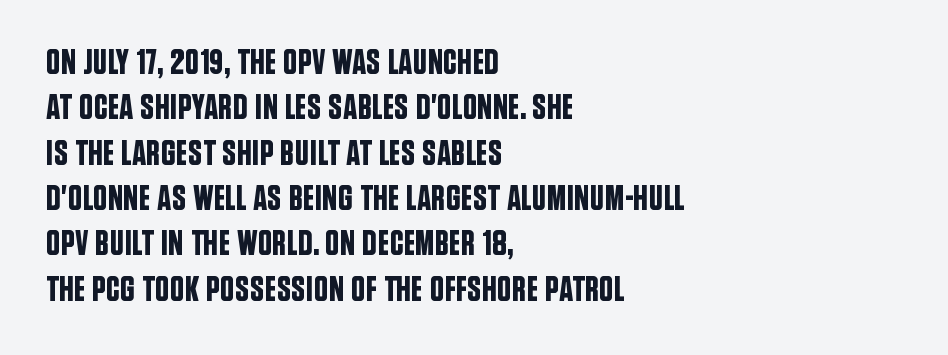
Q: Is the text italic (slanted)? A: No, it is upright.
Q: Is the typeface a serif or a sans-serif typeface? A: Sans-serif.
Q: Is the text underlined? A: No.
Q: How is the paragraph aligned? A: Left-aligned.
Q: Is the spacing between letters normal or unusually wide? A: Normal.
Q: Is the spacing between lines tight, normal or loose? A: Normal.
Q: Width (condensed, normal, or wide)? A: Condensed.
Q: Stroke contrast? A: Low.
Q: x-height? A: Large.
Q: Monospaced? A: No.
